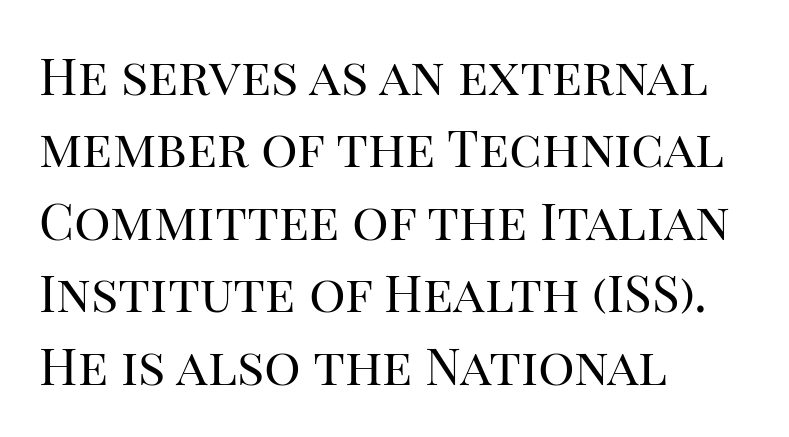
Is the stroke heavy? The answer is a plain regular-or-lighter. Leftover space on each line is placed entirely after the last word. Bare-footed words on every line. The specimen reads as upright at a glance.
